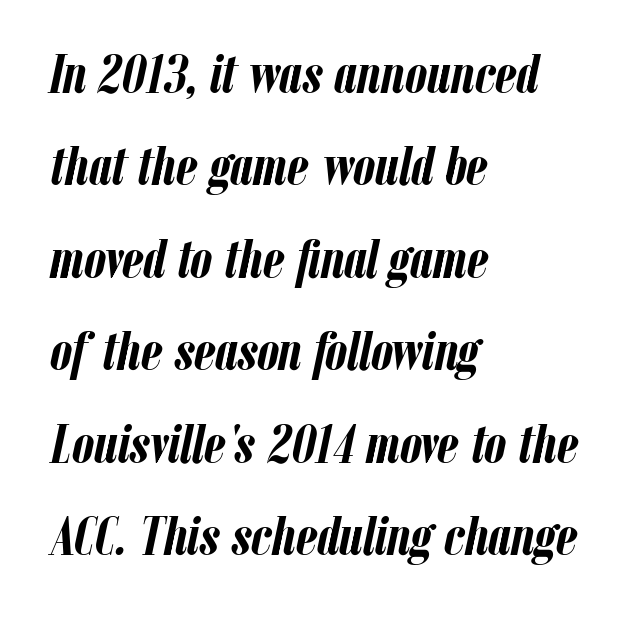
{"italic": "yes", "lean": "right", "slant_degrees": 12, "bold": "yes", "weight": "semibold", "width": "condensed", "stroke_contrast": "low", "x_height": "medium", "monospaced": "no", "underline": "no", "align": "left", "line_spacing": "normal", "line_spacing_ratio": 1.68, "letter_spacing": "normal", "letter_spacing_em": 0.0, "glyph_px": 55}
